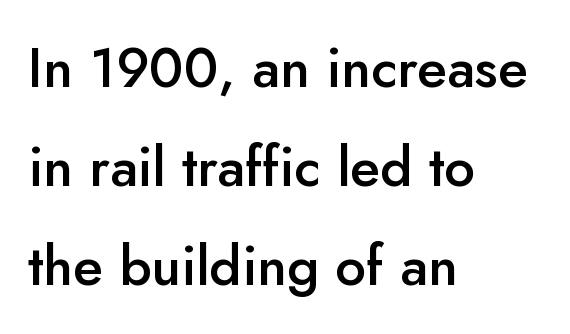
Q: Is the text bold? A: Semi-bold.
Q: Is the text italic (slanted)? A: No, it is upright.
Q: Is the typeface a serif or a sans-serif typeface? A: Sans-serif.
Q: Is the text underlined? A: No.
Q: How is the paragraph aligned? A: Left-aligned.
Q: Is the spacing between letters normal or unusually wide? A: Normal.
Q: Width (condensed, normal, or wide)? A: Normal.
Q: Stroke contrast? A: Low.
Q: x-height? A: Small.
Q: Monospaced? A: No.
